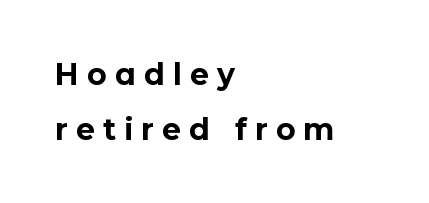
{"serif": "no", "italic": "no", "bold": "yes", "weight": "bold", "width": "normal", "stroke_contrast": "low", "x_height": "medium", "monospaced": "no", "underline": "no", "align": "left", "line_spacing_ratio": 1.82, "letter_spacing": "wide", "letter_spacing_em": 0.27, "glyph_px": 30}
